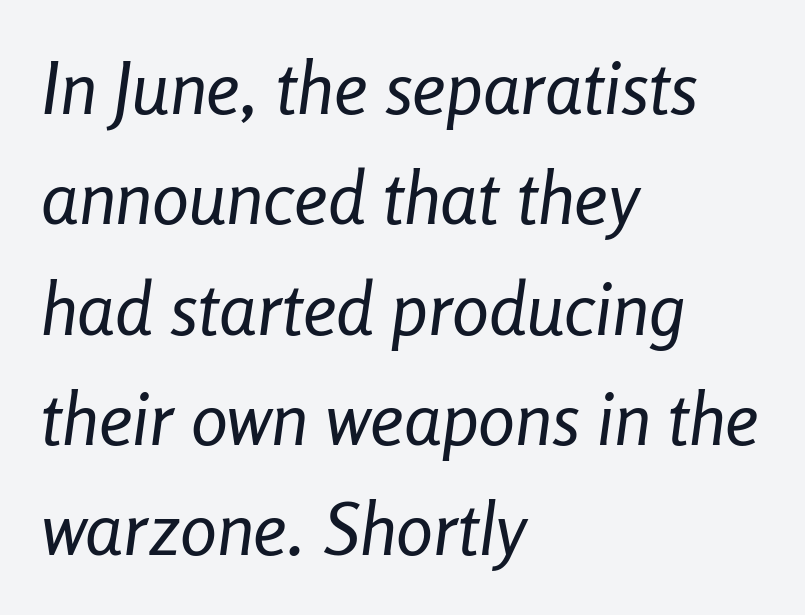
The image shows 74 px regular-weight, condensed type, italic (leaning right); set left-aligned, normal line spacing (1.49x), normal letter spacing, not underlined; low stroke contrast and a medium x-height.
